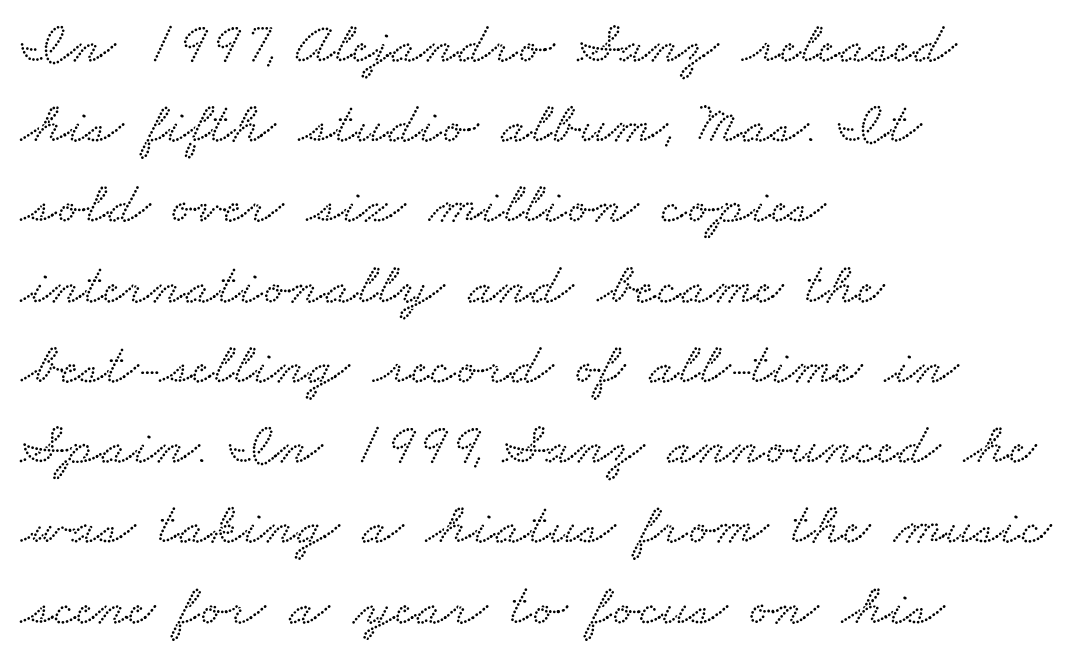
The image shows 59 px wide serif type; set left-aligned, normal line spacing (1.36x), normal letter spacing, not underlined; low stroke contrast and a small x-height.
